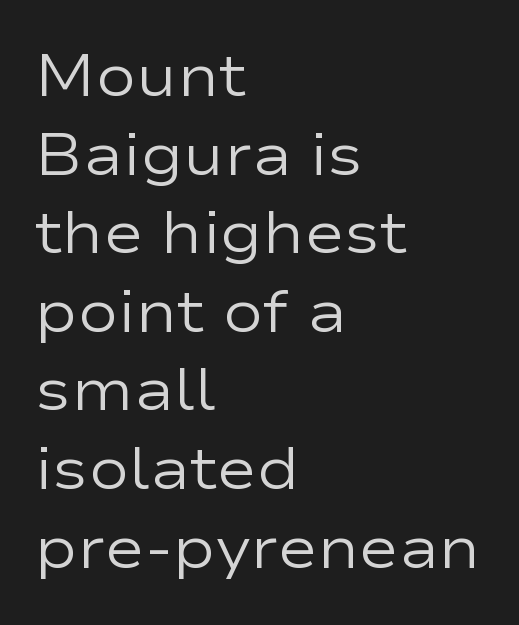
Q: Is the text bold? A: No.
Q: Is the text italic (slanted)? A: No, it is upright.
Q: Is the typeface a serif or a sans-serif typeface? A: Sans-serif.
Q: Is the text underlined? A: No.
Q: How is the paragraph aligned? A: Left-aligned.
Q: Is the spacing between letters normal or unusually wide? A: Normal.
Q: Is the spacing between lines tight, normal or loose? A: Normal.
Q: Width (condensed, normal, or wide)? A: Wide.
Q: Stroke contrast? A: Low.
Q: x-height? A: Medium.
Q: Monospaced? A: No.
